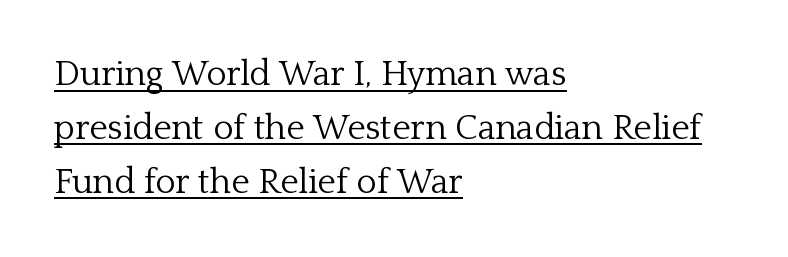
These lines are composed in type with serifs. Is this a fixed-width face? No — the glyphs have proportional, varying widths. Underlining? Definitely there. Observe the ordinary spacing: letters are neighbours, not strangers. The space between consecutive lines is moderate.
